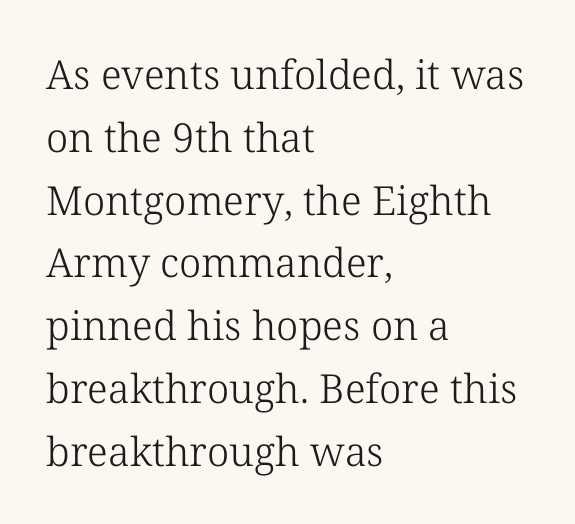
Here the designer chose a conventional face with non-uniform glyph widths. Unmarked baselines from the first word to the last. Characters remain perfectly vertical along every line. Each stroke keeps to a modest, everyday thickness or less. Is this a sans? No — the strokes have serifs. Honestly, the letter spacing is just normal — you wouldn't notice it.
